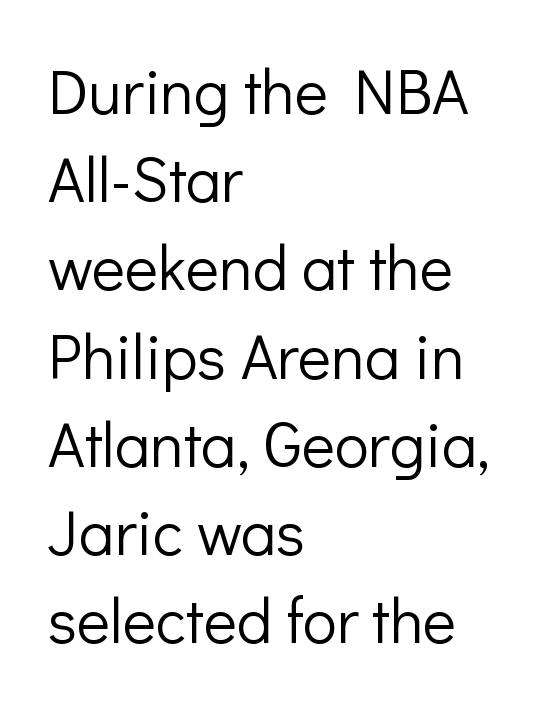
The image shows 63 px light sans-serif type, upright; set left-aligned, normal line spacing (1.4x), normal letter spacing, not underlined; low stroke contrast and a medium x-height.
